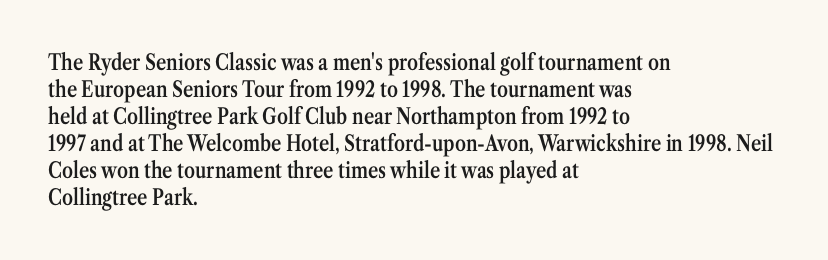
The image shows 22 px text type, upright; set left-aligned, line spacing 1.23x, normal letter spacing, not underlined.
